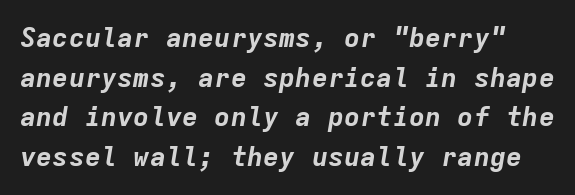
How would I describe the line gaps? Plain and ordinary. In terms of letterspacing, this is plain default setting. Is the type bold? Yes — the strokes are clearly thick and heavy. When letters slant like this, we call the style italic. The string is rendered with underlining switched off.
